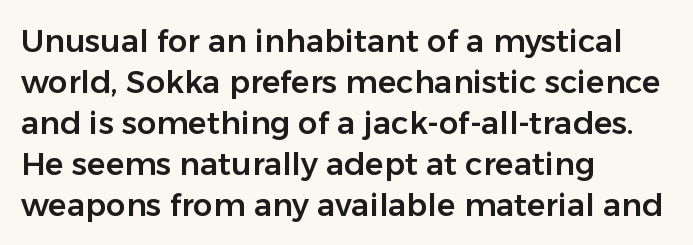
{"serif": "no", "italic": "no", "width": "normal", "stroke_contrast": "low", "x_height": "medium", "monospaced": "no", "underline": "no", "align": "left", "line_spacing": "normal", "line_spacing_ratio": 1.32, "letter_spacing": "normal", "letter_spacing_em": 0.0, "glyph_px": 31}
